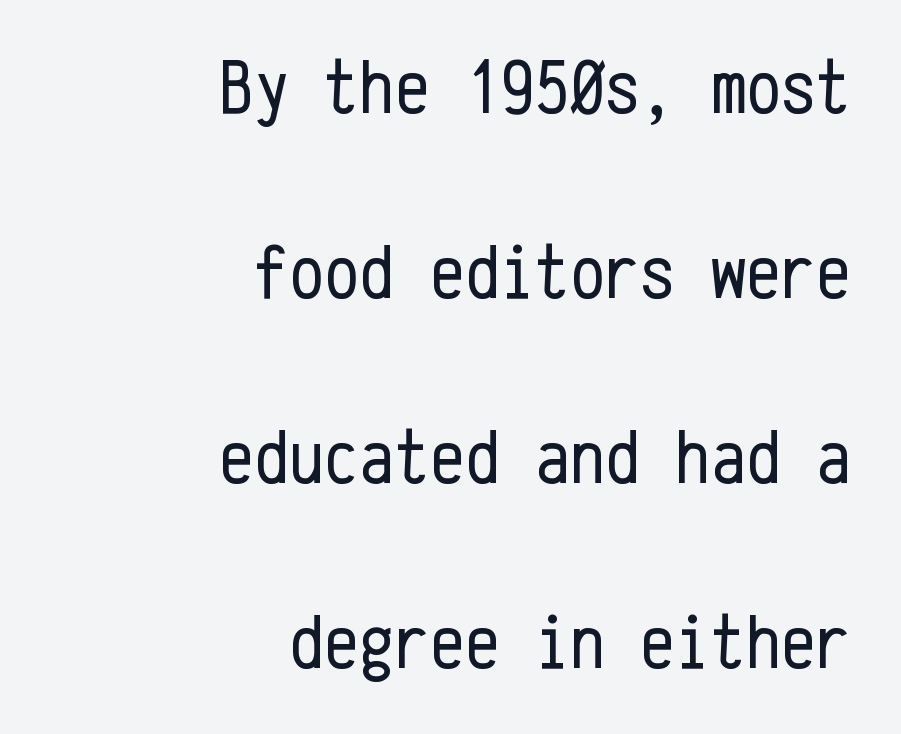
{"serif": "no", "italic": "no", "bold": "no", "weight": "regular", "width": "condensed", "stroke_contrast": "low", "x_height": "medium", "monospaced": "yes", "underline": "no", "align": "right", "line_spacing": "loose", "line_spacing_ratio": 2.37, "letter_spacing": "normal", "letter_spacing_em": 0.0, "glyph_px": 78}
